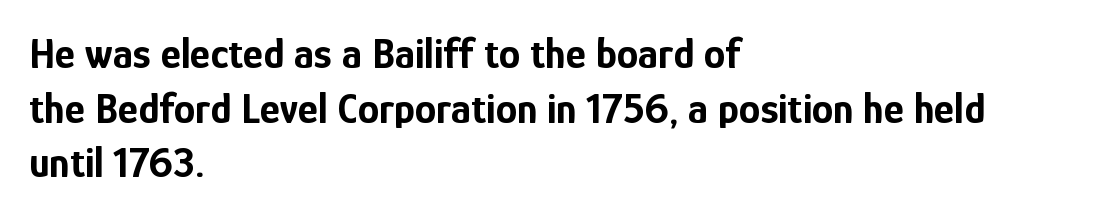
The face used here is a sans, in the tradition of grotesques and geometrics. Varying glyph widths throughout — classic text-font behaviour. Quick note: not italic, upright. The characters look thick and weighty, a clear bold.
